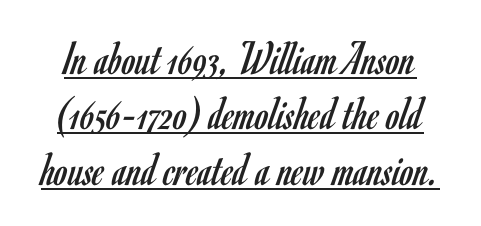
The image shows 49 px regular-weight, condensed sans-serif type; set tight line spacing (1.13x), normal letter spacing, underlined; low stroke contrast and a small x-height.
